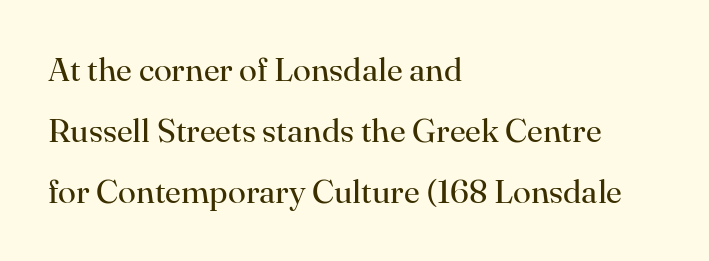
Q: Is the text bold? A: No.
Q: Is the text italic (slanted)? A: No, it is upright.
Q: Is the typeface a serif or a sans-serif typeface? A: Serif.
Q: Is the text underlined? A: No.
Q: How is the paragraph aligned? A: Left-aligned.
Q: Is the spacing between letters normal or unusually wide? A: Normal.
Q: Width (condensed, normal, or wide)? A: Normal.
Q: Stroke contrast? A: High.
Q: x-height? A: Small.
Q: Monospaced? A: No.
